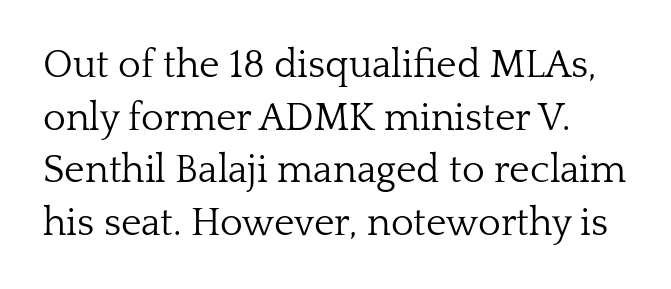
The image shows 39 px light serif type, upright; set normal line spacing (1.35x), normal letter spacing, not underlined; low stroke contrast and a medium x-height.
